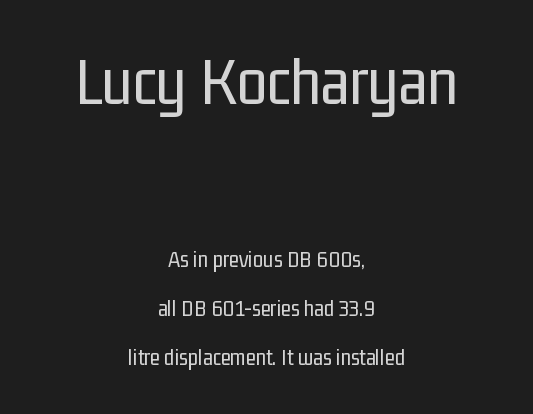
The image shows 69 px regular-weight, condensed sans-serif type, upright; set centered, loose line spacing (2.14x), normal letter spacing, not underlined; the first (top) block is 3.0x larger; low stroke contrast and a medium x-height.
